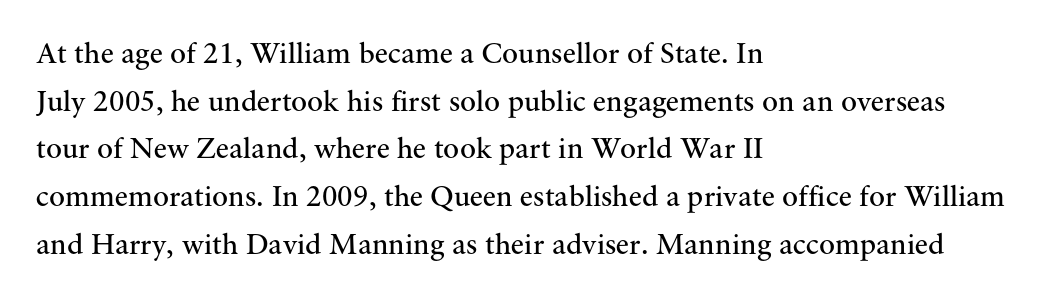
Q: Is the text bold? A: No.
Q: Is the text italic (slanted)? A: No, it is upright.
Q: Is the typeface a serif or a sans-serif typeface? A: Serif.
Q: Is the text underlined? A: No.
Q: How is the paragraph aligned? A: Left-aligned.
Q: Is the spacing between letters normal or unusually wide? A: Normal.
Q: Is the spacing between lines tight, normal or loose? A: Normal.
Q: Width (condensed, normal, or wide)? A: Normal.
Q: Stroke contrast? A: Medium.
Q: x-height? A: Small.
Q: Monospaced? A: No.
